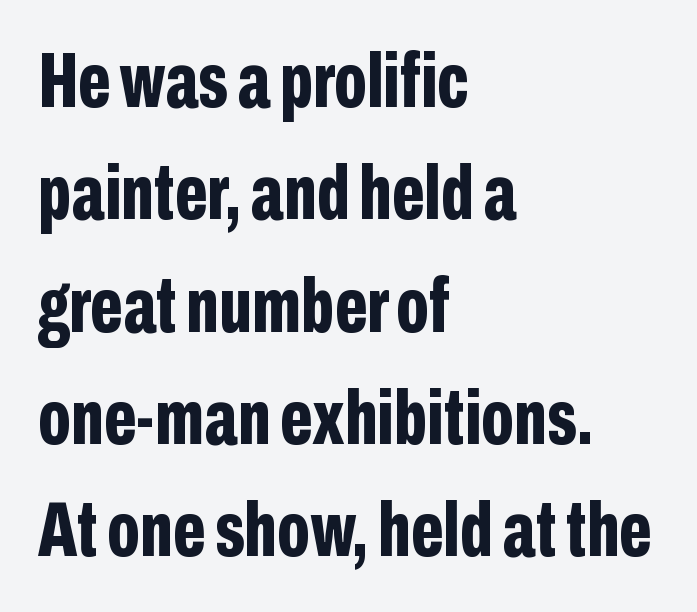
Q: Is the text bold? A: Yes.
Q: Is the text italic (slanted)? A: No, it is upright.
Q: Is the typeface a serif or a sans-serif typeface? A: Sans-serif.
Q: Is the text underlined? A: No.
Q: How is the paragraph aligned? A: Left-aligned.
Q: Is the spacing between letters normal or unusually wide? A: Normal.
Q: Is the spacing between lines tight, normal or loose? A: Normal.
Q: Width (condensed, normal, or wide)? A: Condensed.
Q: Stroke contrast? A: Low.
Q: x-height? A: Medium.
Q: Monospaced? A: No.
